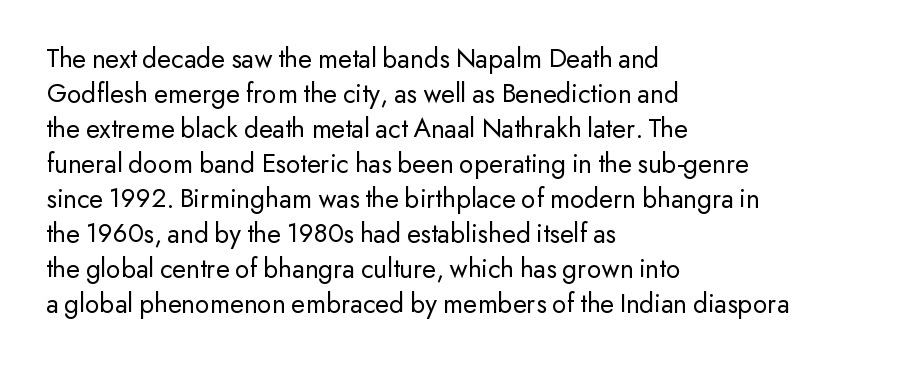
Q: Is the text bold? A: No.
Q: Is the text italic (slanted)? A: No, it is upright.
Q: Is the typeface a serif or a sans-serif typeface? A: Sans-serif.
Q: Is the text underlined? A: No.
Q: How is the paragraph aligned? A: Left-aligned.
Q: Is the spacing between letters normal or unusually wide? A: Normal.
Q: Is the spacing between lines tight, normal or loose? A: Normal.
Q: Width (condensed, normal, or wide)? A: Normal.
Q: Stroke contrast? A: Low.
Q: x-height? A: Small.
Q: Monospaced? A: No.
